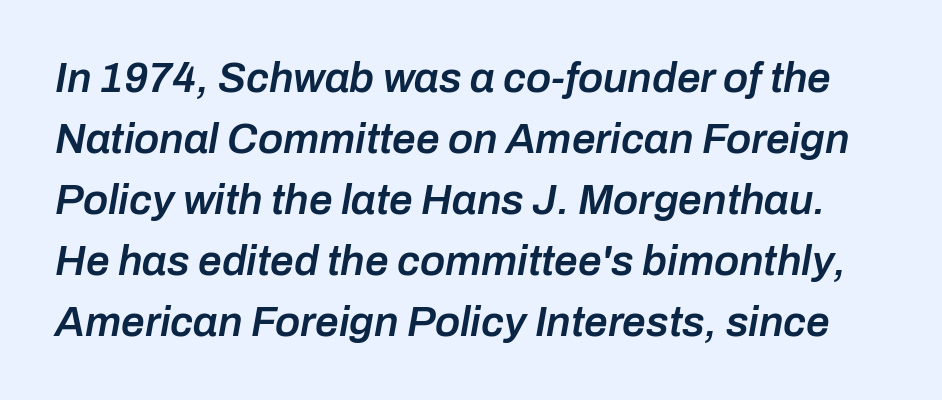
{"italic": "yes", "lean": "right", "slant_degrees": 10, "bold": "semi", "weight": "semibold", "width": "normal", "stroke_contrast": "low", "x_height": "medium", "monospaced": "no", "underline": "no", "line_spacing": "normal", "line_spacing_ratio": 1.45, "letter_spacing": "normal", "letter_spacing_em": 0.0, "glyph_px": 42}
